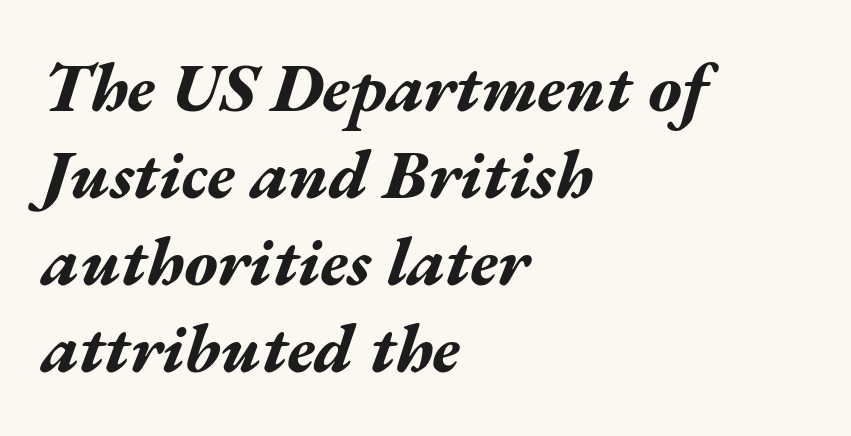
All the whitespace from short lines collects on the right. Does the lettering tilt? It does — this is italic. Letters rest on an invisible, unmarked baseline. Proportional: the letters do not fall into vertical columns.
